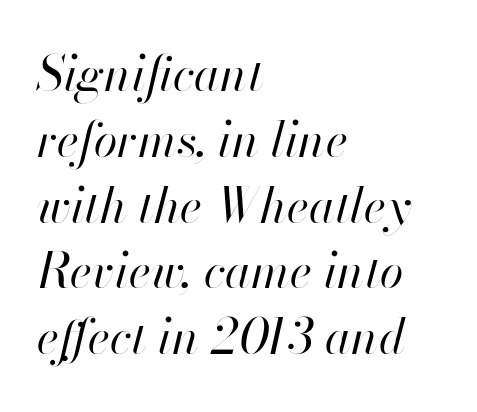
{"italic": "yes", "lean": "right", "slant_degrees": 13, "bold": "no", "weight": "regular", "width": "normal", "stroke_contrast": "high", "x_height": "small", "monospaced": "no", "underline": "no", "align": "left", "line_spacing": "normal", "line_spacing_ratio": 1.37, "letter_spacing": "normal", "letter_spacing_em": 0.0, "glyph_px": 48}
